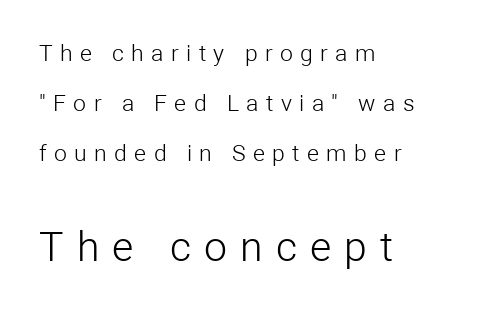
Q: Is the text bold? A: No.
Q: Is the text italic (slanted)? A: No, it is upright.
Q: Is the typeface a serif or a sans-serif typeface? A: Sans-serif.
Q: Is the text underlined? A: No.
Q: How is the paragraph aligned? A: Left-aligned.
Q: Is the spacing between letters normal or unusually wide? A: Unusually wide.
Q: Is the spacing between lines tight, normal or loose? A: Loose.
Q: Which block of text is set in a larger size, the first (top) or the second (bottom)? A: The second (bottom) one.
Q: Width (condensed, normal, or wide)? A: Normal.
Q: Stroke contrast? A: Low.
Q: x-height? A: Medium.
Q: Monospaced? A: No.
